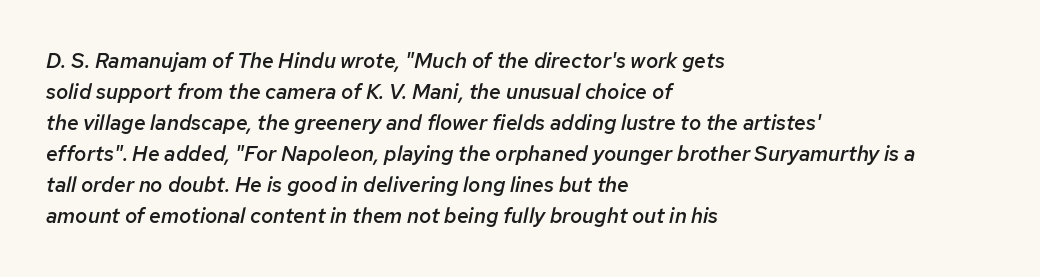
The image shows 21 px text type, italic (leaning right); set left-aligned, normal line spacing (1.48x), normal letter spacing, not underlined.
